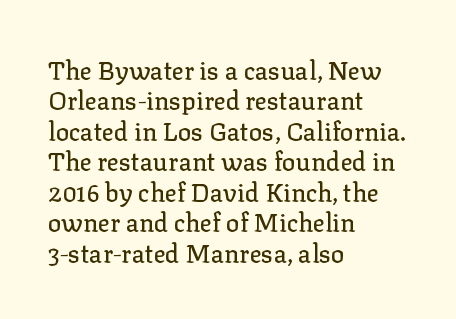
{"italic": "no", "underline": "no", "align": "left", "line_spacing_ratio": 1.22, "letter_spacing": "normal", "letter_spacing_em": 0.0, "glyph_px": 25}
